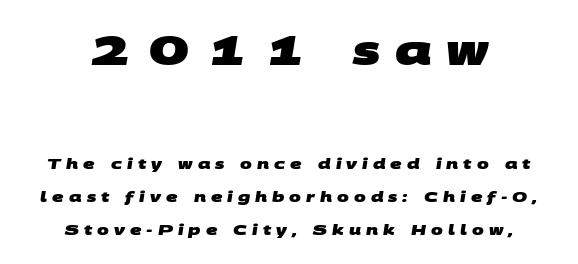
The image shows 41 px heavy, wide sans-serif type; set centered, loose line spacing (2.36x), unusually wide letter spacing (+0.36 em), not underlined; the first (top) block is 2.93x larger; medium stroke contrast and a large x-height.
